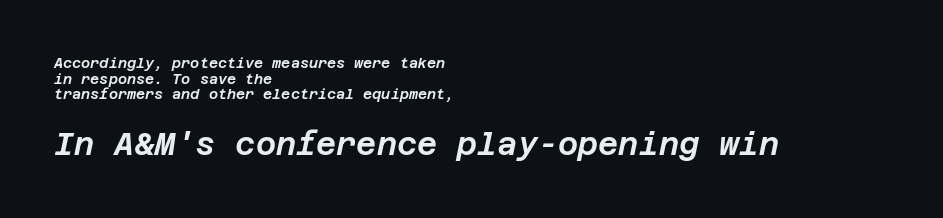
Standard letterfit; no display-style spreading of the glyphs. Decoration check: the copy has no underline. A student would call this left alignment; a typographer would say flush left, rag right. Each new line begins almost immediately beneath the previous one. Does the bottom block carry the larger type? Yes, it does. This is oblique type, the kind used for emphasis or titles.
